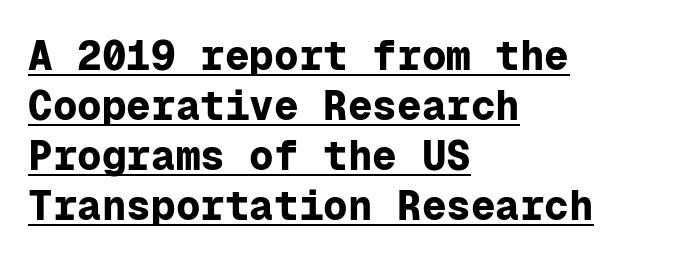
The image shows 41 px bold sans-serif type, upright, monospaced; set left-aligned, line spacing 1.22x, normal letter spacing, underlined; low stroke contrast and a medium x-height.
